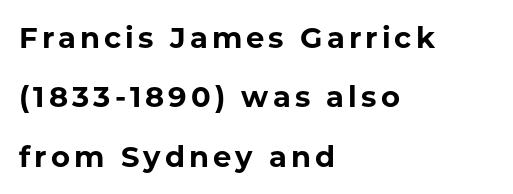
This is heavy type, rendered in bold. If you drew a line through each stem, it would be perfectly vertical. The face used here is proportionally spaced, like ordinary book or web type. The foot of each line stays bare and open.
